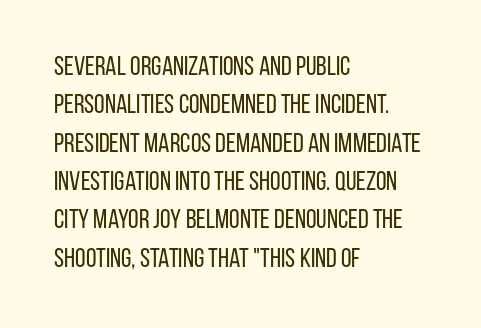
Q: Is the text bold? A: No.
Q: Is the text italic (slanted)? A: No, it is upright.
Q: Is the text underlined? A: No.
Q: How is the paragraph aligned? A: Left-aligned.
Q: Is the spacing between letters normal or unusually wide? A: Normal.
Q: Is the spacing between lines tight, normal or loose? A: Normal.
